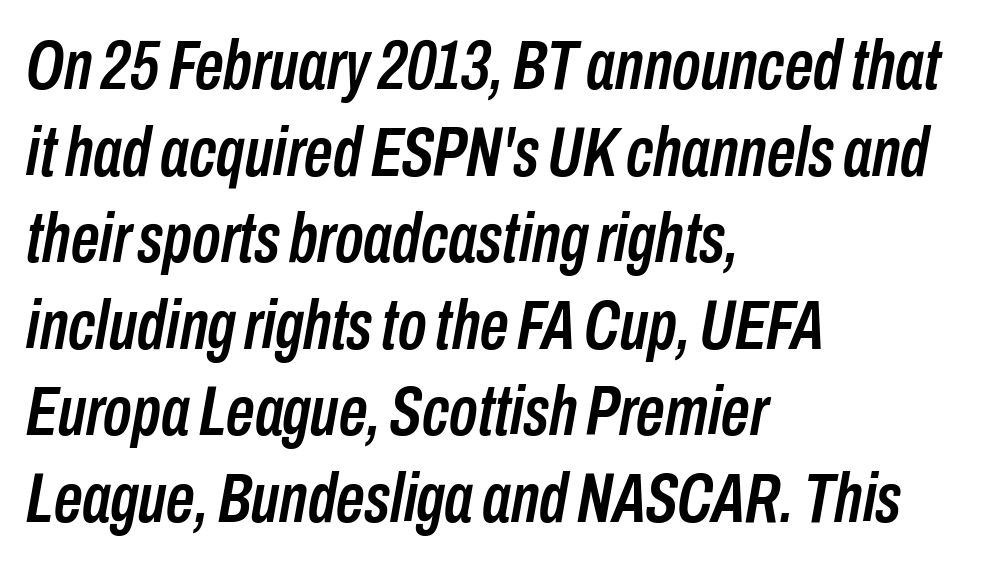
Q: Is the text italic (slanted)? A: Yes, it leans right by about 10 degrees.
Q: Is the text underlined? A: No.
Q: How is the paragraph aligned? A: Left-aligned.
Q: Is the spacing between letters normal or unusually wide? A: Normal.
Q: Width (condensed, normal, or wide)? A: Condensed.
Q: Stroke contrast? A: Low.
Q: x-height? A: Medium.
Q: Monospaced? A: No.
